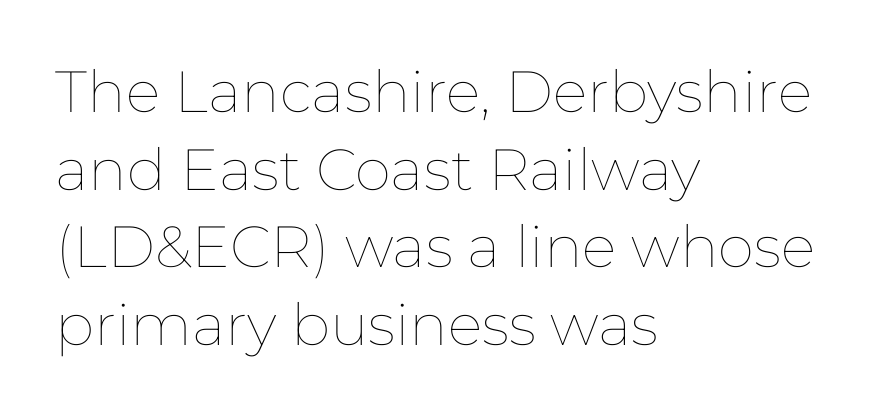
The image shows 58 px thin type, upright; set left-aligned, normal line spacing (1.34x), normal letter spacing, not underlined; low stroke contrast and a medium x-height.
